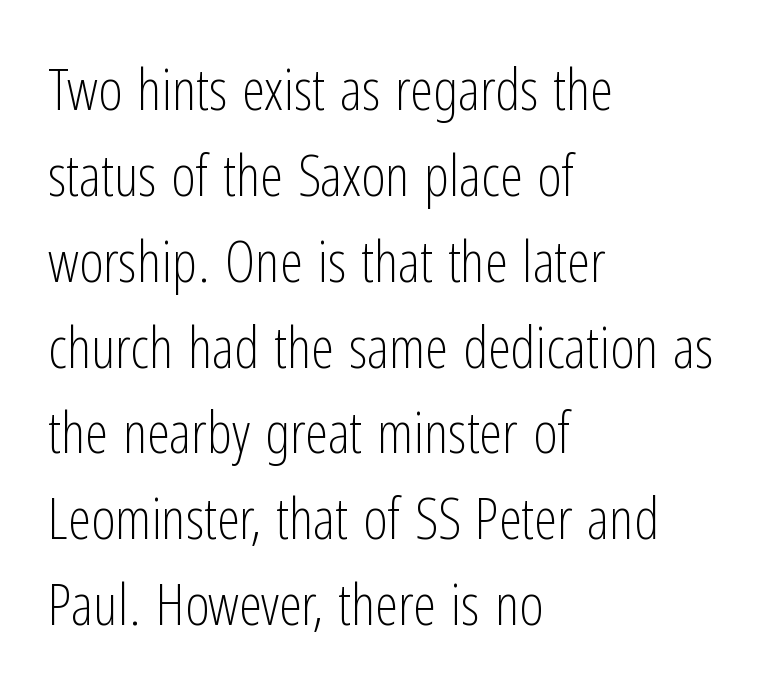
Q: Is the text bold? A: No.
Q: Is the text italic (slanted)? A: No, it is upright.
Q: Is the typeface a serif or a sans-serif typeface? A: Sans-serif.
Q: Is the text underlined? A: No.
Q: How is the paragraph aligned? A: Left-aligned.
Q: Is the spacing between letters normal or unusually wide? A: Normal.
Q: Is the spacing between lines tight, normal or loose? A: Normal.
Q: Width (condensed, normal, or wide)? A: Condensed.
Q: Stroke contrast? A: Low.
Q: x-height? A: Medium.
Q: Monospaced? A: No.
